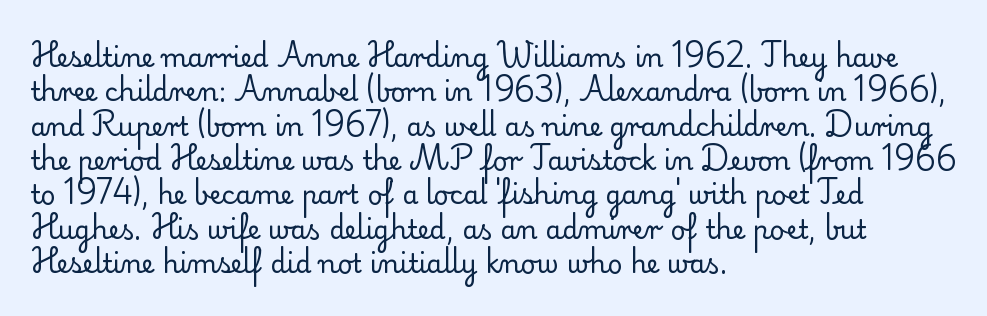
{"italic": "no", "bold": "no", "underline": "no", "align": "left", "line_spacing": "normal", "line_spacing_ratio": 1.32, "letter_spacing": "normal", "letter_spacing_em": 0.0, "glyph_px": 26}
